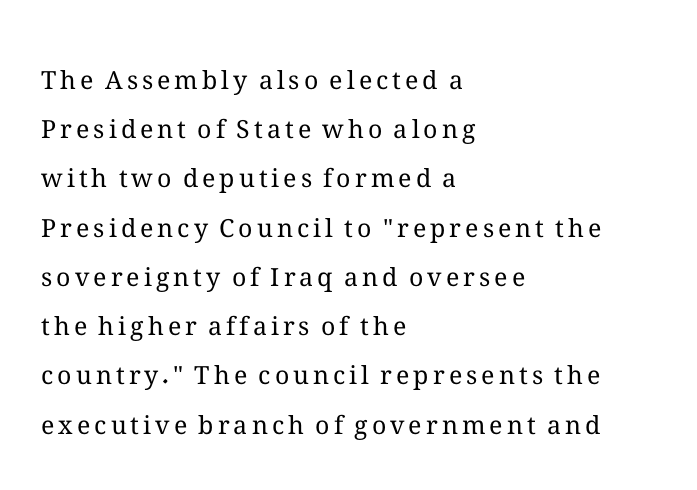
Rendered with straight, roman letterforms. Lines of text with bare space underneath. Horizontal bands of white between lines are thick stripes. These lines are set flush left with a ragged right edge.
